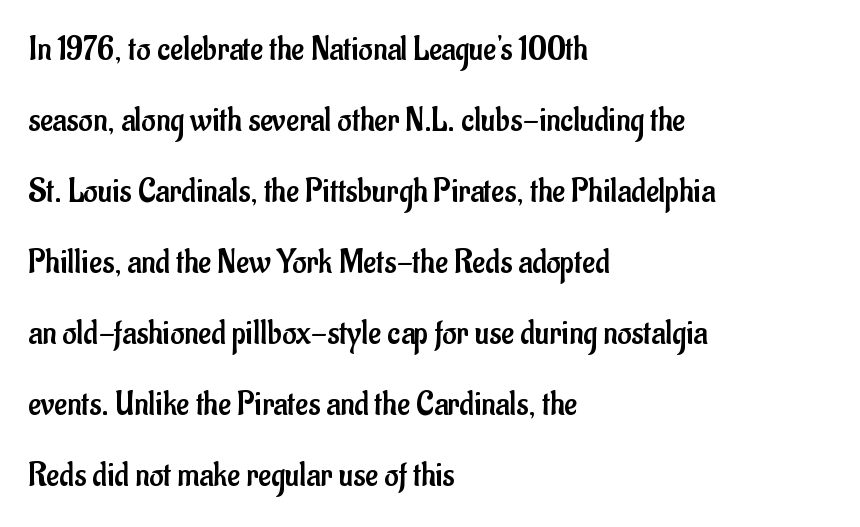
The image shows 35 px regular-weight, condensed sans-serif type, upright; set left-aligned, loose line spacing (2.03x), normal letter spacing, not underlined; low stroke contrast and a small x-height.
